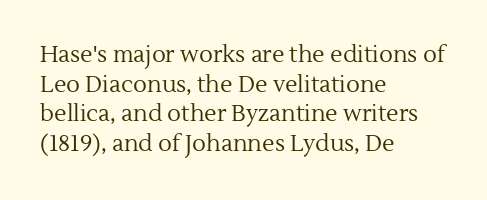
Q: Is the text bold? A: No.
Q: Is the text italic (slanted)? A: No, it is upright.
Q: Is the text underlined? A: No.
Q: How is the paragraph aligned? A: Left-aligned.
Q: Is the spacing between letters normal or unusually wide? A: Normal.
Q: Is the spacing between lines tight, normal or loose? A: Normal.
